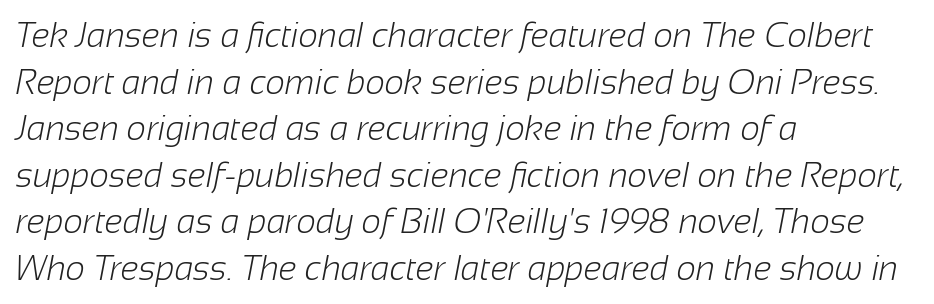
Is there much room between lines? A standard amount, neither cramped nor airy. The rendering shows plain stroke endings on the letterforms — a sans-serif design. The area under the type is left untouched. Here the designer chose a conventional face with non-uniform glyph widths. The weight would be labelled regular, book, light, or lighter still. Visually the block forms a straight wall on the left and a jagged coastline on the right.
